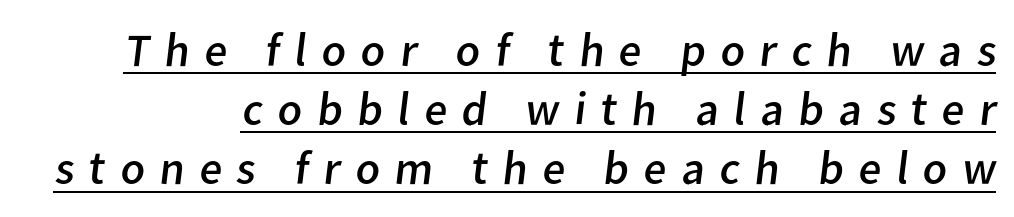
Q: Is the text bold? A: No.
Q: Is the typeface a serif or a sans-serif typeface? A: Sans-serif.
Q: Is the text underlined? A: Yes.
Q: Is the spacing between letters normal or unusually wide? A: Unusually wide.
Q: Is the spacing between lines tight, normal or loose? A: Normal.
Q: Width (condensed, normal, or wide)? A: Normal.
Q: Stroke contrast? A: Low.
Q: x-height? A: Medium.
Q: Monospaced? A: No.
